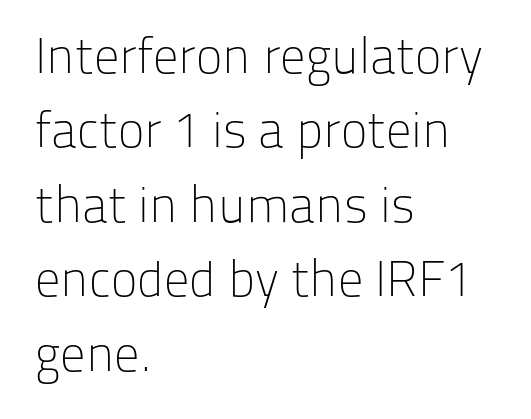
The image shows 50 px light sans-serif type, upright; set left-aligned, normal line spacing (1.49x), normal letter spacing, not underlined; low stroke contrast and a medium x-height.
